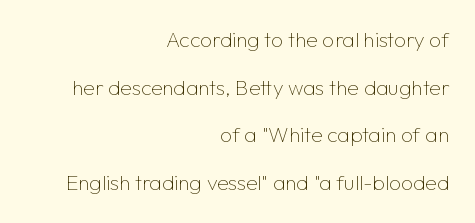
Q: Is the text bold? A: No.
Q: Is the text italic (slanted)? A: No, it is upright.
Q: Is the text underlined? A: No.
Q: How is the paragraph aligned? A: Right-aligned.
Q: Is the spacing between letters normal or unusually wide? A: Normal.
Q: Is the spacing between lines tight, normal or loose? A: Loose.
